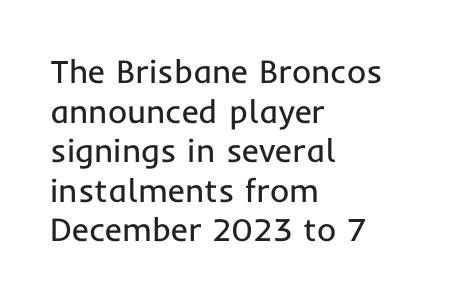
Spacing verdict: proportional, widths tailored to each character. Posture: vertical. Where is the straight margin? On the left. These glyphs show unthickened strokes, regular width or finer. Note: no serifs on the glyphs. Letters rest on an invisible, unmarked baseline.
